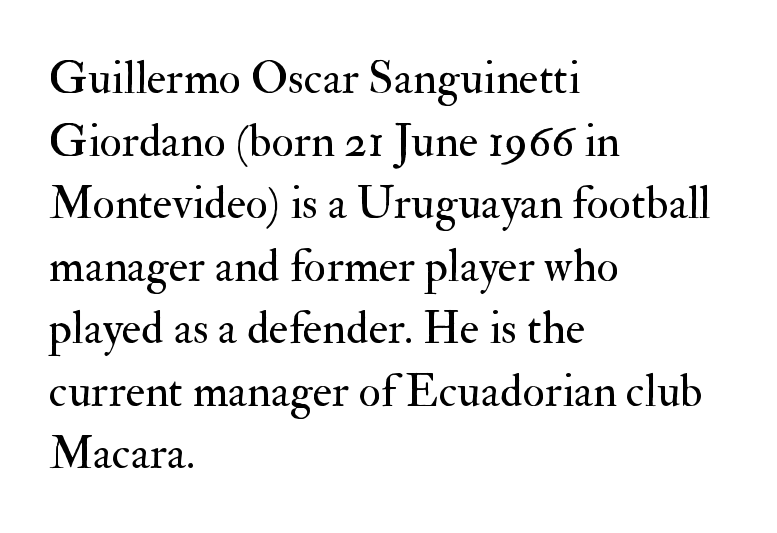
The image shows 46 px regular-weight serif type, upright; set left-aligned, normal line spacing (1.36x), normal letter spacing, not underlined; medium stroke contrast and a small x-height.
